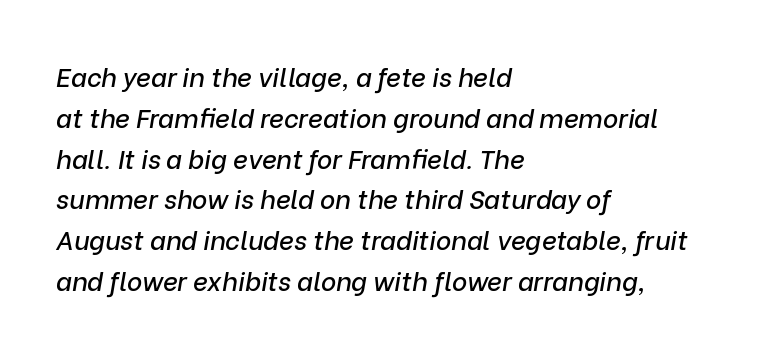
The image shows 26 px text type, italic (leaning right); set left-aligned, normal line spacing (1.57x), normal letter spacing, not underlined.
